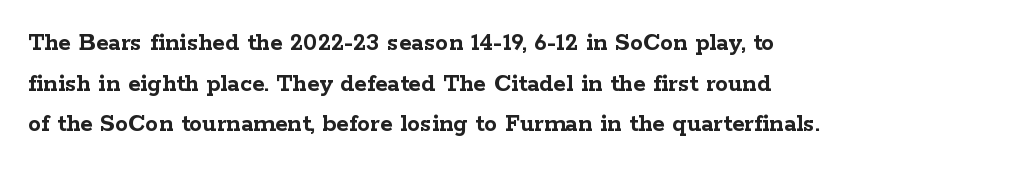
Students, note that the glyphs here touch the page at normal intervals. Lines of text with bare space underneath. Short and long lines alike share a common starting point at left. The font's upright variant was chosen for this text.
